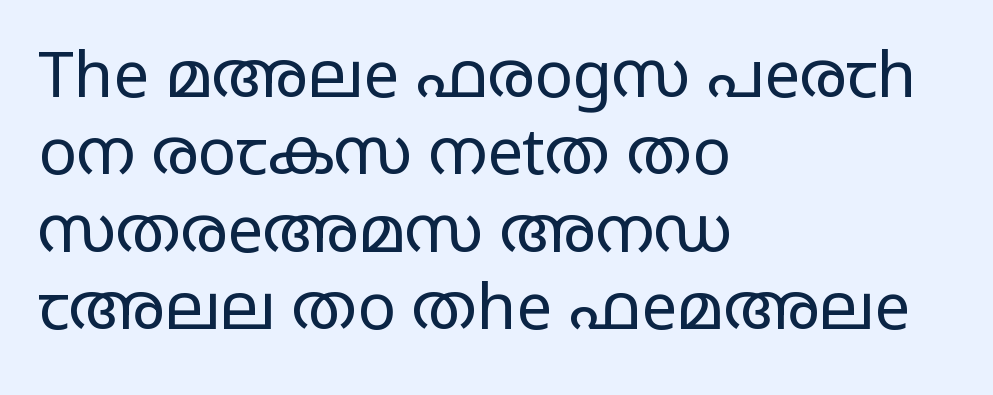
{"serif": "no", "italic": "no", "bold": "no", "weight": "regular", "width": "wide", "stroke_contrast": "low", "x_height": "large", "monospaced": "no", "underline": "no", "align": "left", "line_spacing_ratio": 1.21, "letter_spacing": "normal", "letter_spacing_em": 0.0, "glyph_px": 64}
